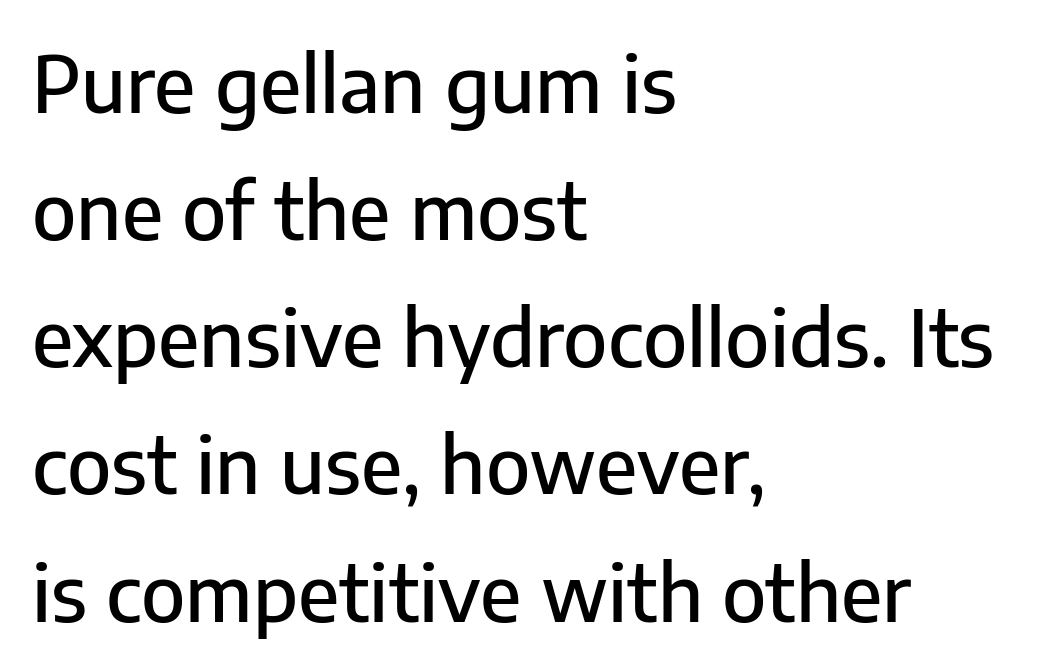
Leading matches the norm, producing a regular column. Looks like regular typesetting: each glyph gets only the width it needs. Posture: upright roman. Glyph-to-glyph distance matches everyday printed text. The space beneath each line is pristine and unruled.
